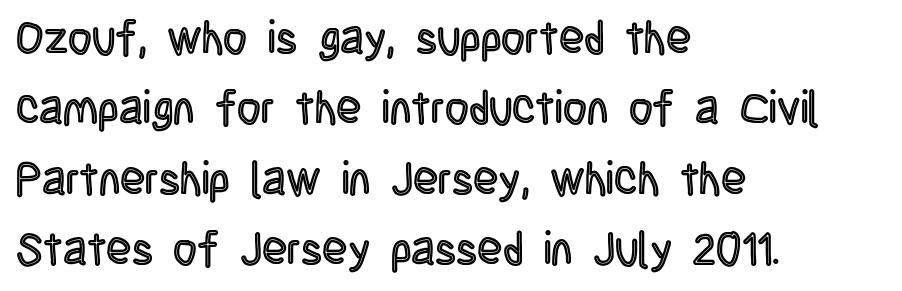
Q: Is the text italic (slanted)? A: No, it is upright.
Q: Is the text underlined? A: No.
Q: How is the paragraph aligned? A: Left-aligned.
Q: Is the spacing between letters normal or unusually wide? A: Normal.
Q: Is the spacing between lines tight, normal or loose? A: Normal.
Q: Width (condensed, normal, or wide)? A: Condensed.
Q: x-height? A: Large.
Q: Monospaced? A: No.
